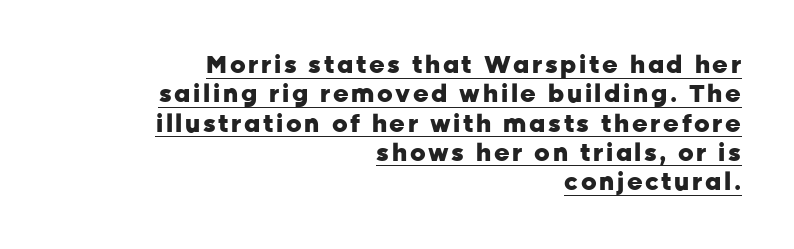
Q: Is the text bold? A: Yes.
Q: Is the text italic (slanted)? A: No, it is upright.
Q: Is the text underlined? A: Yes.
Q: How is the paragraph aligned? A: Right-aligned.
